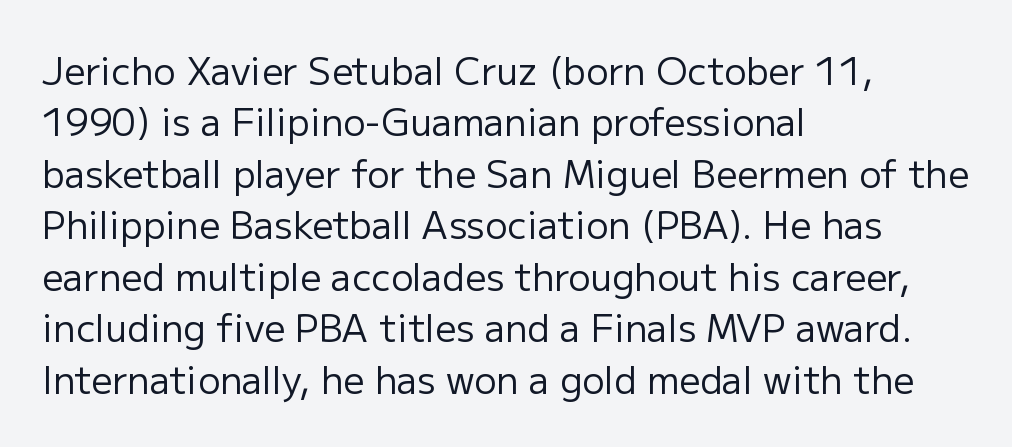
Q: Is the text bold? A: No.
Q: Is the text italic (slanted)? A: No, it is upright.
Q: Is the typeface a serif or a sans-serif typeface? A: Sans-serif.
Q: Is the text underlined? A: No.
Q: How is the paragraph aligned? A: Left-aligned.
Q: Is the spacing between letters normal or unusually wide? A: Normal.
Q: Is the spacing between lines tight, normal or loose? A: Normal.
Q: Width (condensed, normal, or wide)? A: Normal.
Q: Stroke contrast? A: Low.
Q: x-height? A: Medium.
Q: Monospaced? A: No.
